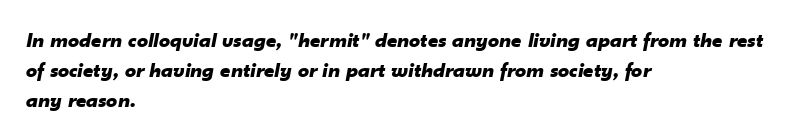
The string is rendered with underlining switched off. How heavy is the stroke? Heavy — this is a bold. The passage shown stacks its lines at a standard gap. Reading down the block, your eye returns to a fixed left position each line. Students, note that the glyphs here touch the page at normal intervals. A typesetter would mark this as italic.
